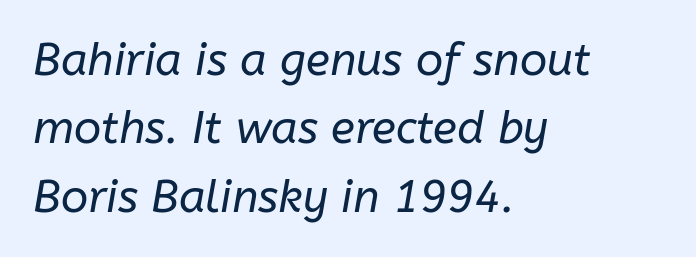
The gap between lines stays unmarked. The rendering keeps characters at their native spacing. The typesetter chose a ragged-right arrangement here. A typesetter would call this proportional, since set widths differ per character. These lines sit exactly where default settings would place them.
